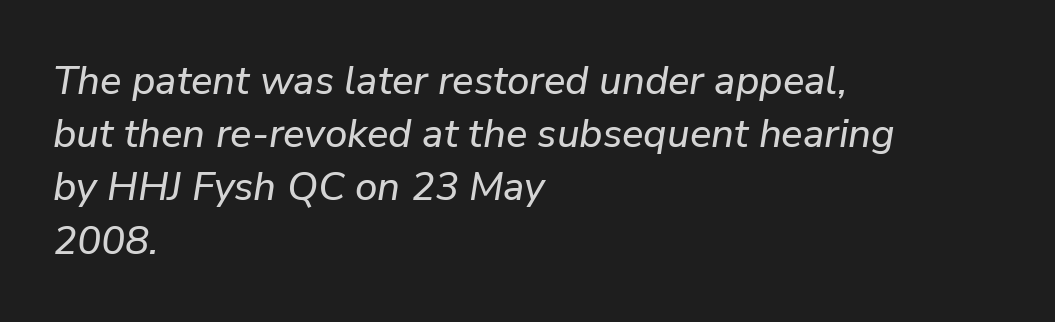
Q: Is the text italic (slanted)? A: Yes, it leans right by about 9 degrees.
Q: Is the text underlined? A: No.
Q: How is the paragraph aligned? A: Left-aligned.
Q: Is the spacing between letters normal or unusually wide? A: Normal.
Q: Is the spacing between lines tight, normal or loose? A: Normal.
Q: Width (condensed, normal, or wide)? A: Normal.
Q: Stroke contrast? A: Low.
Q: x-height? A: Medium.
Q: Monospaced? A: No.
